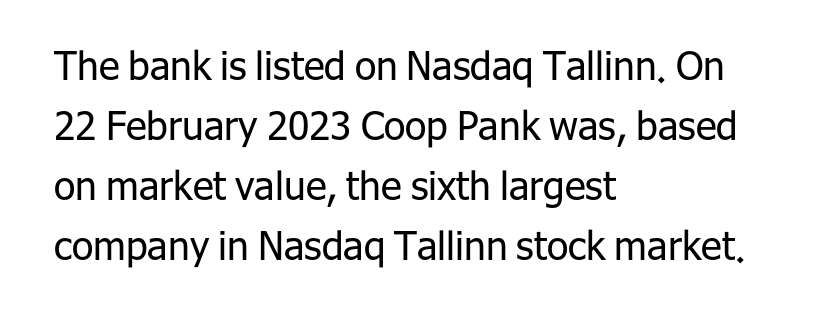
Compared with a typical body face, this is equally light or lighter still. Bare-footed words on every line. Note the varied advance widths — an 'i' is clearly narrower than an 'm'. In terms of leading, this rendering sits right in the middle.
